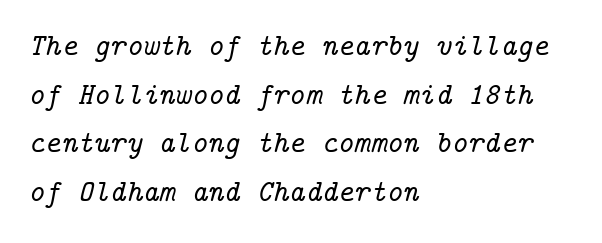
Q: Is the text italic (slanted)? A: Yes, it leans right by about 14 degrees.
Q: Is the typeface a serif or a sans-serif typeface? A: Serif.
Q: Is the text underlined? A: No.
Q: How is the paragraph aligned? A: Left-aligned.
Q: Is the spacing between letters normal or unusually wide? A: Normal.
Q: Is the spacing between lines tight, normal or loose? A: Normal.
Q: Width (condensed, normal, or wide)? A: Normal.
Q: Stroke contrast? A: Low.
Q: x-height? A: Medium.
